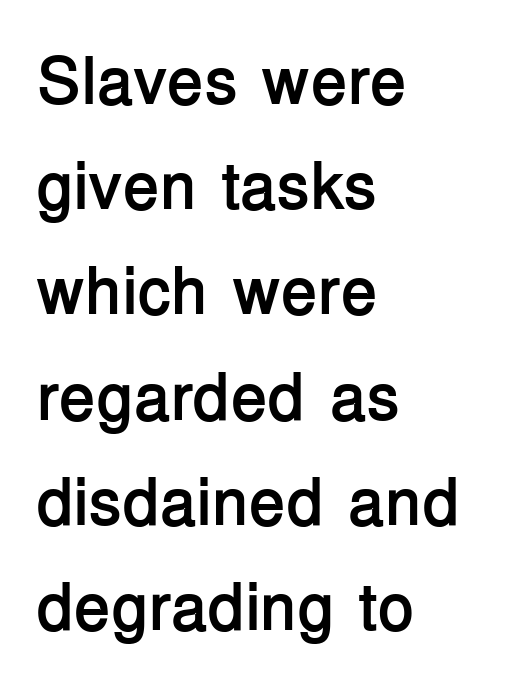
{"serif": "no", "italic": "no", "bold": "yes", "weight": "semibold", "width": "normal", "stroke_contrast": "low", "x_height": "medium", "monospaced": "no", "underline": "no", "align": "left", "line_spacing": "normal", "line_spacing_ratio": 1.57, "letter_spacing": "normal", "letter_spacing_em": 0.0, "glyph_px": 67}
